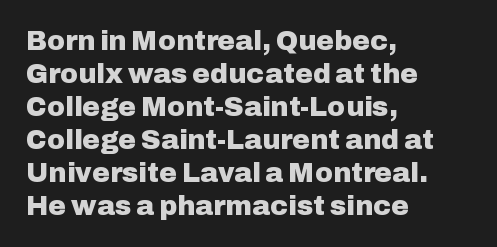
The image shows 27 px bold type, upright; set left-aligned, line spacing 1.22x, normal letter spacing, not underlined.
